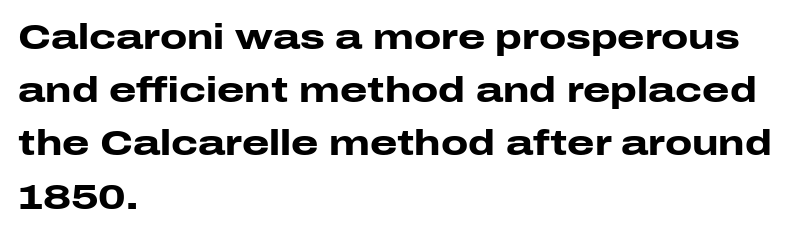
{"serif": "no", "italic": "no", "bold": "yes", "weight": "heavy", "width": "wide", "stroke_contrast": "low", "x_height": "medium", "monospaced": "no", "underline": "no", "align": "left", "line_spacing": "normal", "line_spacing_ratio": 1.52, "letter_spacing": "normal", "letter_spacing_em": 0.0, "glyph_px": 35}
